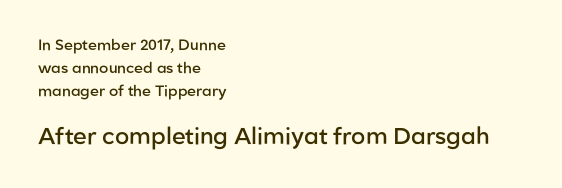
Q: Is the text bold? A: Semi-bold.
Q: Is the text italic (slanted)? A: No, it is upright.
Q: Is the text underlined? A: No.
Q: How is the paragraph aligned? A: Left-aligned.
Q: Is the spacing between letters normal or unusually wide? A: Normal.
Q: Is the spacing between lines tight, normal or loose? A: Normal.
Q: Which block of text is set in a larger size, the first (top) or the second (bottom)? A: The second (bottom) one.
